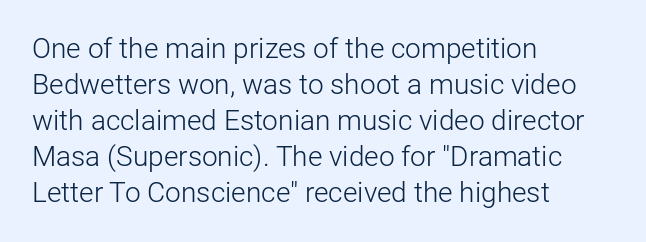
Q: Is the text bold? A: No.
Q: Is the text italic (slanted)? A: No, it is upright.
Q: Is the typeface a serif or a sans-serif typeface? A: Sans-serif.
Q: Is the text underlined? A: No.
Q: How is the paragraph aligned? A: Left-aligned.
Q: Is the spacing between letters normal or unusually wide? A: Normal.
Q: Is the spacing between lines tight, normal or loose? A: Normal.
Q: Width (condensed, normal, or wide)? A: Normal.
Q: Stroke contrast? A: Low.
Q: x-height? A: Medium.
Q: Monospaced? A: No.
